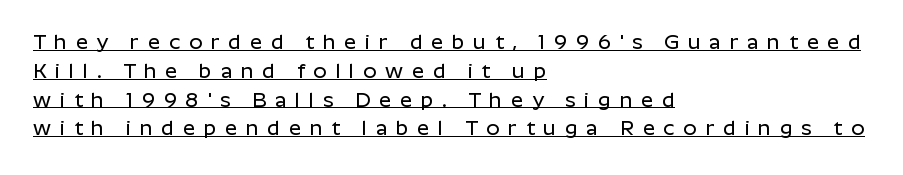
{"italic": "no", "underline": "yes", "align": "left", "line_spacing": "normal", "line_spacing_ratio": 1.37, "letter_spacing": "wide", "letter_spacing_em": 0.42, "glyph_px": 21}
